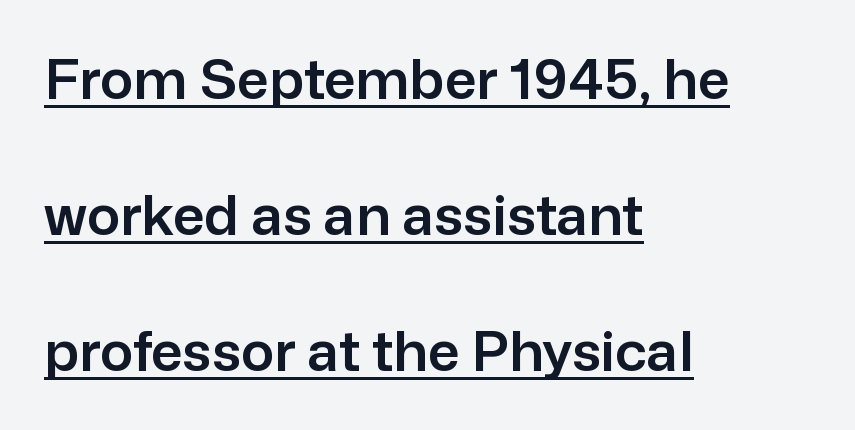
Q: Is the text italic (slanted)? A: No, it is upright.
Q: Is the typeface a serif or a sans-serif typeface? A: Sans-serif.
Q: Is the text underlined? A: Yes.
Q: How is the paragraph aligned? A: Left-aligned.
Q: Is the spacing between letters normal or unusually wide? A: Normal.
Q: Is the spacing between lines tight, normal or loose? A: Loose.
Q: Width (condensed, normal, or wide)? A: Normal.
Q: Stroke contrast? A: Low.
Q: x-height? A: Medium.
Q: Monospaced? A: No.
